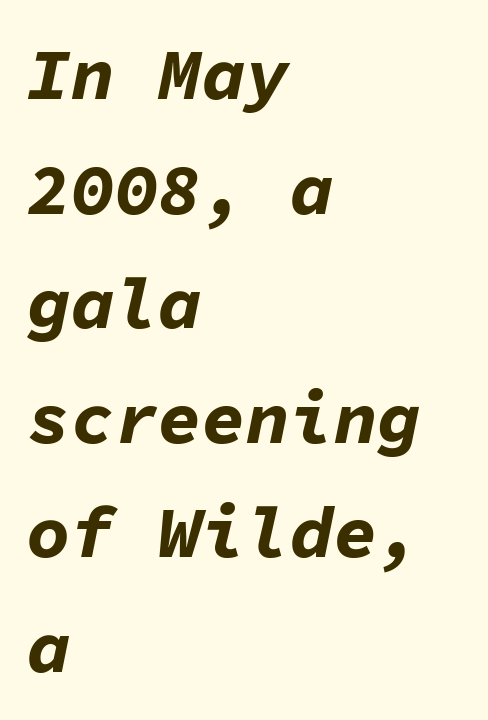
The image shows 73 px bold type, italic (leaning right), monospaced; set left-aligned, normal line spacing (1.57x), normal letter spacing, not underlined; low stroke contrast and a medium x-height.
